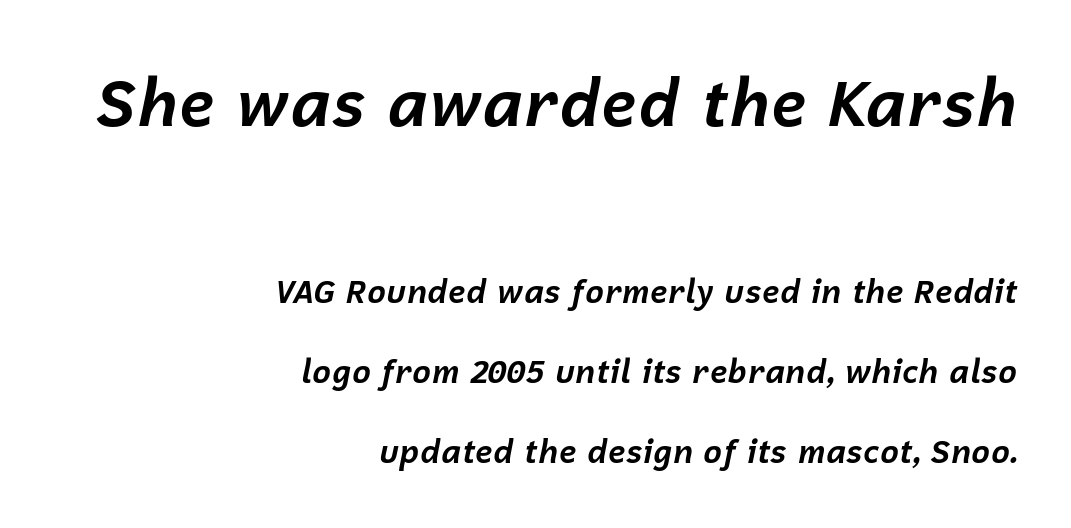
{"italic": "yes", "lean": "right", "slant_degrees": 12, "bold": "yes", "weight": "bold", "width": "normal", "stroke_contrast": "low", "x_height": "medium", "monospaced": "no", "underline": "no", "align": "right", "line_spacing": "loose", "line_spacing_ratio": 2.5, "letter_spacing": "normal", "letter_spacing_em": 0.0, "larger_block": "first", "size_ratio": 2.03, "glyph_px": 65}
